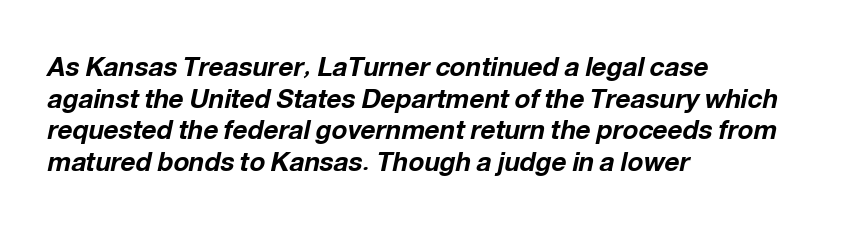
Set as a true bold cut, around the 700 mark. Plain, unruled lines of type. Looking at the ascenders, they clearly lean. The letterforms sit shoulder to shoulder at normal distance.
